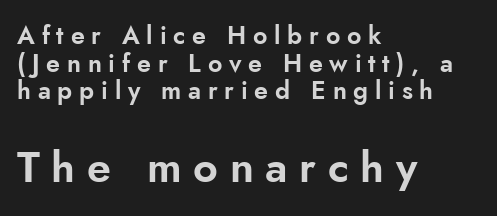
{"serif": "no", "italic": "no", "width": "normal", "stroke_contrast": "low", "x_height": "small", "monospaced": "no", "underline": "no", "align": "left", "line_spacing": "tight", "line_spacing_ratio": 1.11, "letter_spacing": "wide", "letter_spacing_em": 0.27, "larger_block": "second", "size_ratio": 1.72, "glyph_px": 43}
